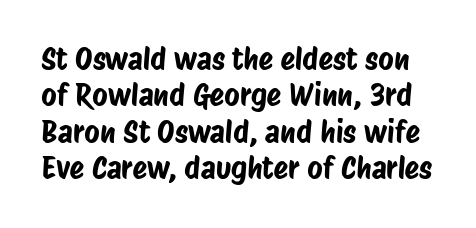
{"serif": "no", "width": "condensed", "stroke_contrast": "low", "x_height": "large", "monospaced": "no", "underline": "no", "line_spacing_ratio": 1.21, "letter_spacing": "normal", "letter_spacing_em": 0.0, "glyph_px": 30}
